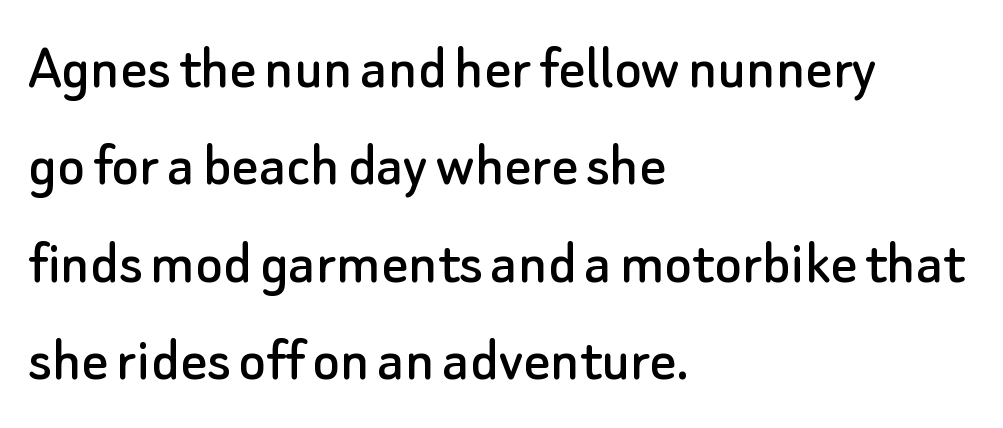
Font category for this specimen: sans-serif. Layout note: lines flush left. How are the letters spaced? Ordinarily, with no added tracking. What's the leading like? Ordinary, nothing unusual. Does the lettering tilt? It doesn't — this is upright. The space beneath each line is pristine and unruled.
